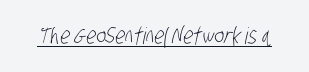
{"bold": "no", "underline": "yes", "letter_spacing": "normal", "letter_spacing_em": 0.0, "glyph_px": 23}
